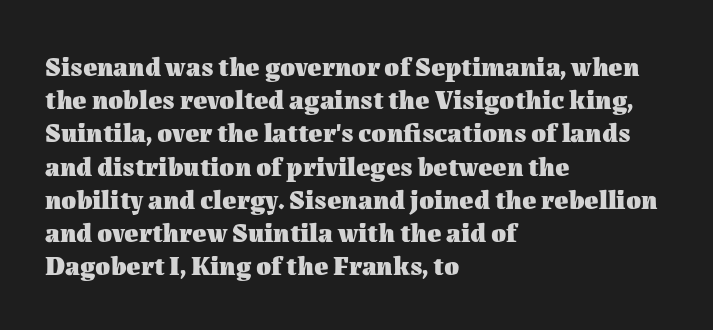
{"italic": "no", "bold": "yes", "underline": "no", "align": "left", "line_spacing_ratio": 1.23, "letter_spacing": "normal", "letter_spacing_em": 0.0, "glyph_px": 27}
